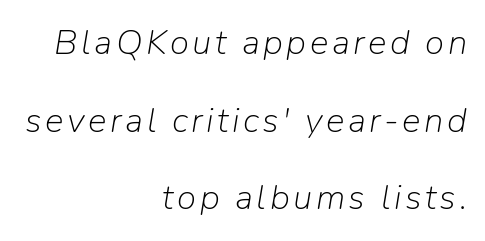
Q: Is the text bold? A: No.
Q: Is the text italic (slanted)? A: Yes, it leans right by about 9 degrees.
Q: Is the text underlined? A: No.
Q: How is the paragraph aligned? A: Right-aligned.
Q: Is the spacing between lines tight, normal or loose? A: Loose.
Q: Width (condensed, normal, or wide)? A: Normal.
Q: Stroke contrast? A: Low.
Q: x-height? A: Medium.
Q: Monospaced? A: No.
